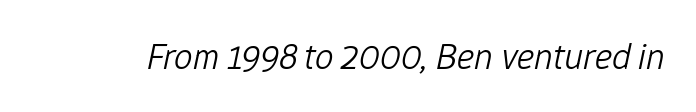
The image shows 37 px light type, italic (leaning right); set normal letter spacing, not underlined; low stroke contrast and a medium x-height.
